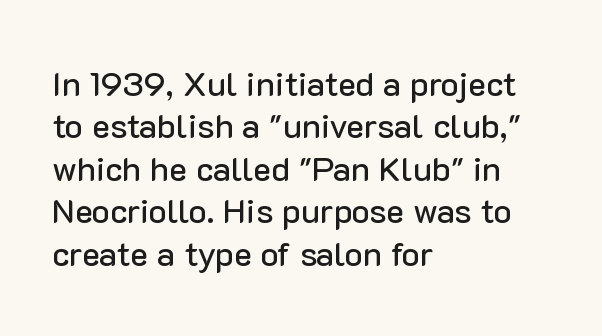
The image shows 34 px sans-serif type, upright; set left-aligned, normal line spacing (1.25x), normal letter spacing, not underlined; low stroke contrast and a medium x-height.
